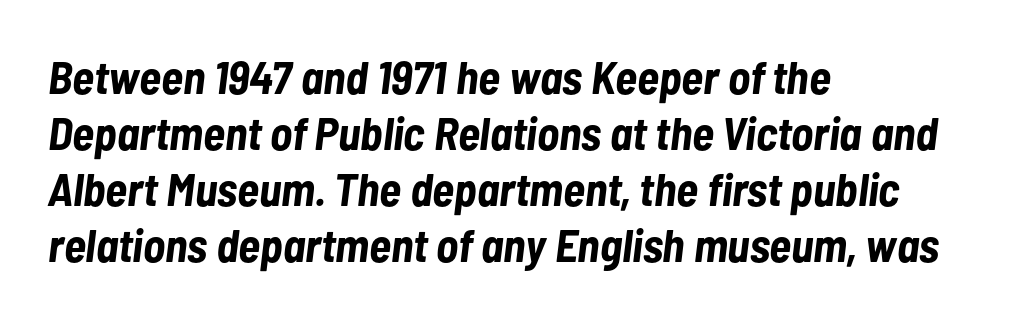
The image shows 46 px bold, condensed type, italic (leaning right); set left-aligned, line spacing 1.22x, normal letter spacing, not underlined; low stroke contrast and a medium x-height.
